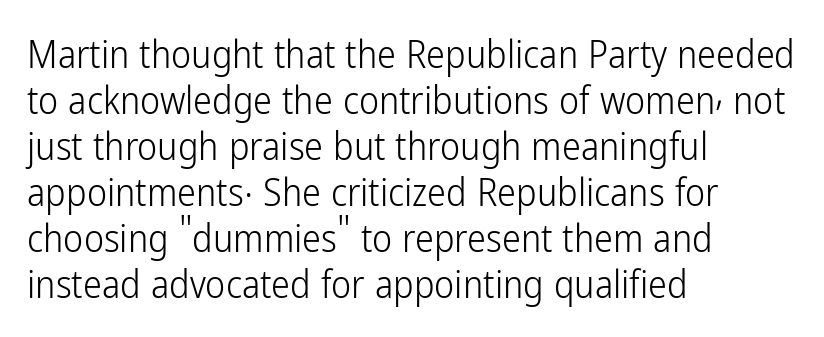
Q: Is the text bold? A: No.
Q: Is the text italic (slanted)? A: No, it is upright.
Q: Is the typeface a serif or a sans-serif typeface? A: Sans-serif.
Q: Is the text underlined? A: No.
Q: How is the paragraph aligned? A: Left-aligned.
Q: Is the spacing between letters normal or unusually wide? A: Normal.
Q: Width (condensed, normal, or wide)? A: Condensed.
Q: Stroke contrast? A: Low.
Q: x-height? A: Medium.
Q: Monospaced? A: No.
